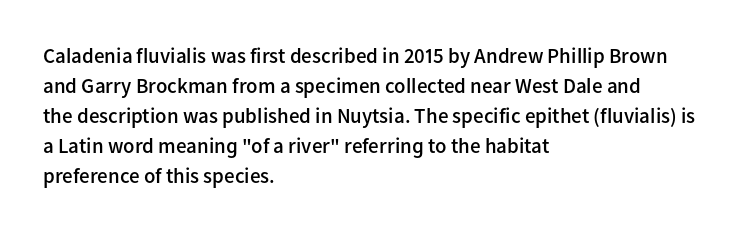
What weight is shown? A semibold, between regular and bold. Nobody touched the tracking dial on this one. This sample keeps an unexceptional amount of space between lines. The typography opts for an upright posture over an oblique one. These lines stack with their left ends in a neat column. The specimen omits any rule beneath the text block's lines.
